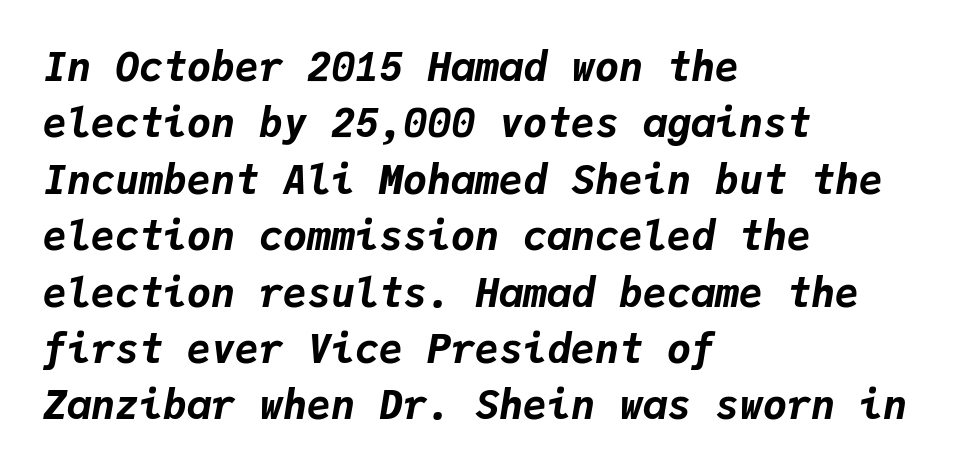
These lines carry a lot of weight — the face is fully bold. Each word holds together tightly as a unit, with standard inter-letter gaps. This is oblique type, the kind used for emphasis or titles. The lines sit at an ordinary, default distance from one another.
